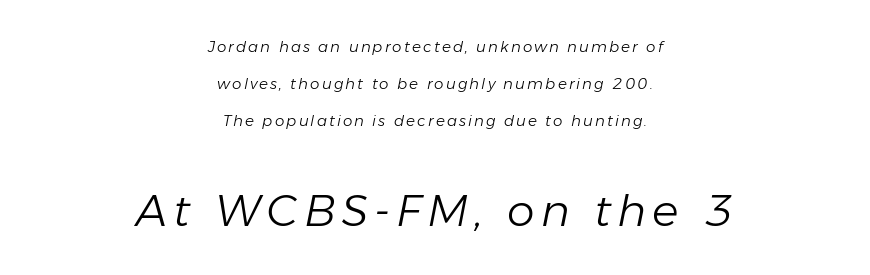
The image shows 44 px light type, italic (leaning right); set centered, loose line spacing (2.46x), not underlined; the second (bottom) block is 2.93x larger; low stroke contrast and a medium x-height.
